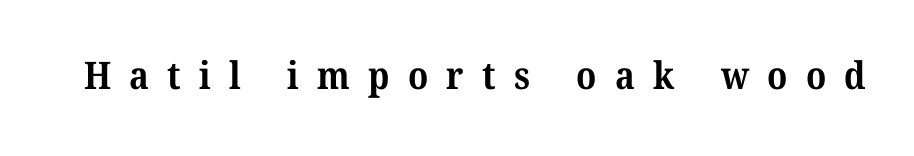
The image shows 38 px bold serif type; set unusually wide letter spacing (+0.48 em), not underlined; medium stroke contrast and a medium x-height.
